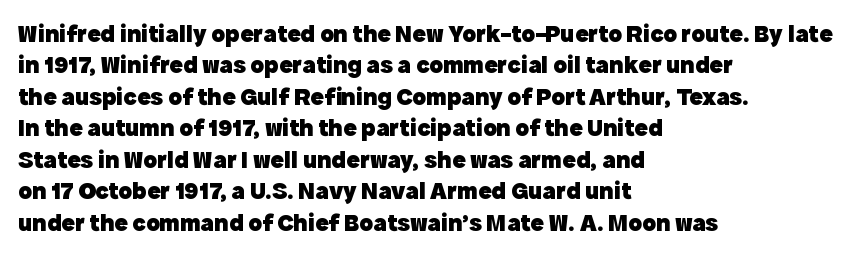
{"italic": "no", "bold": "yes", "underline": "no", "align": "left", "line_spacing": "normal", "line_spacing_ratio": 1.26, "letter_spacing": "normal", "letter_spacing_em": 0.0, "glyph_px": 25}
